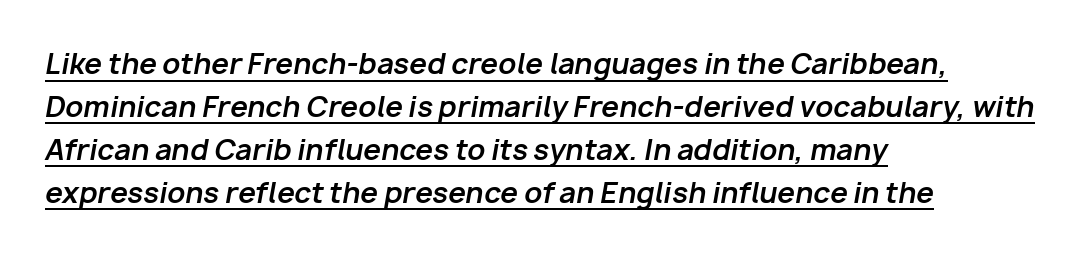
Q: Is the text bold? A: Yes.
Q: Is the text italic (slanted)? A: Yes, it leans right by about 10 degrees.
Q: Is the text underlined? A: Yes.
Q: How is the paragraph aligned? A: Left-aligned.
Q: Is the spacing between letters normal or unusually wide? A: Normal.
Q: Is the spacing between lines tight, normal or loose? A: Normal.
Q: Width (condensed, normal, or wide)? A: Normal.
Q: Stroke contrast? A: Low.
Q: x-height? A: Medium.
Q: Monospaced? A: No.
